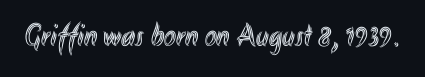
Q: Is the text italic (slanted)? A: Yes.
Q: Is the text underlined? A: No.
Q: Is the spacing between letters normal or unusually wide? A: Normal.
Q: Width (condensed, normal, or wide)? A: Condensed.
Q: x-height? A: Small.
Q: Monospaced? A: No.
